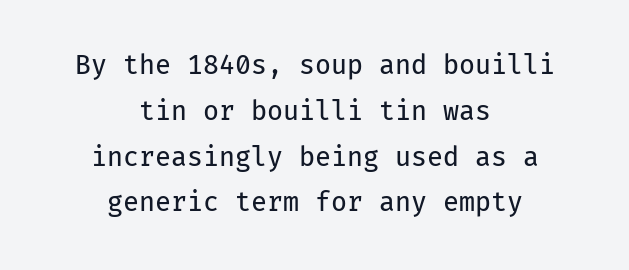
The image shows 26 px text type, upright; set centered, line spacing 1.76x, normal letter spacing, not underlined.
